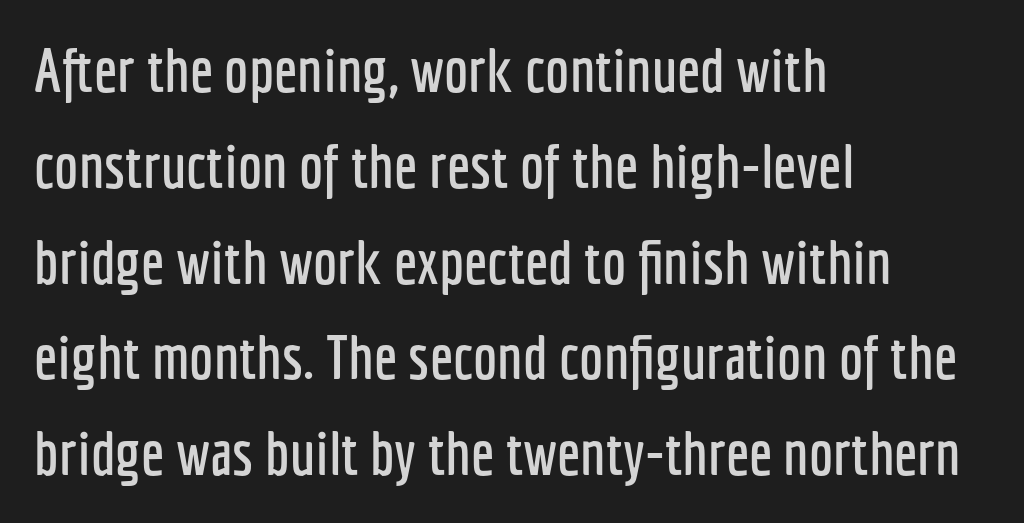
Q: Is the text italic (slanted)? A: No, it is upright.
Q: Is the typeface a serif or a sans-serif typeface? A: Sans-serif.
Q: Is the text underlined? A: No.
Q: How is the paragraph aligned? A: Left-aligned.
Q: Is the spacing between letters normal or unusually wide? A: Normal.
Q: Is the spacing between lines tight, normal or loose? A: Normal.
Q: Width (condensed, normal, or wide)? A: Condensed.
Q: Stroke contrast? A: Low.
Q: x-height? A: Medium.
Q: Monospaced? A: No.
